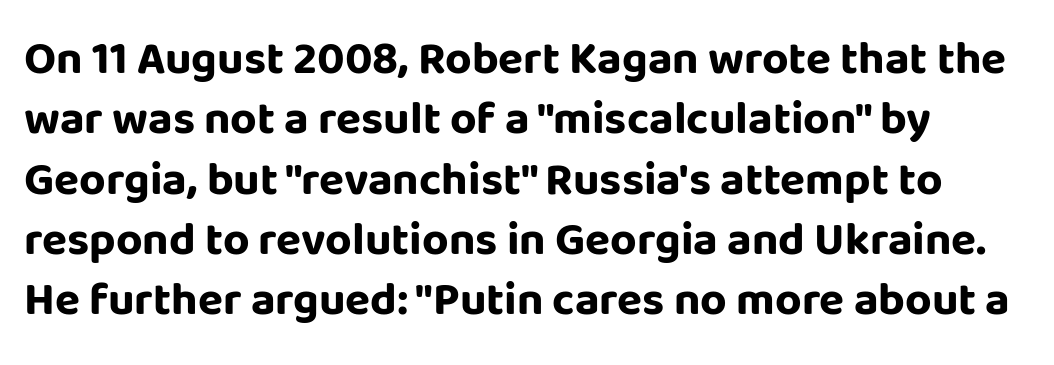
{"serif": "no", "italic": "no", "bold": "yes", "weight": "bold", "width": "normal", "stroke_contrast": "low", "x_height": "large", "monospaced": "no", "underline": "no", "line_spacing": "normal", "line_spacing_ratio": 1.31, "letter_spacing": "normal", "letter_spacing_em": 0.0, "glyph_px": 46}
